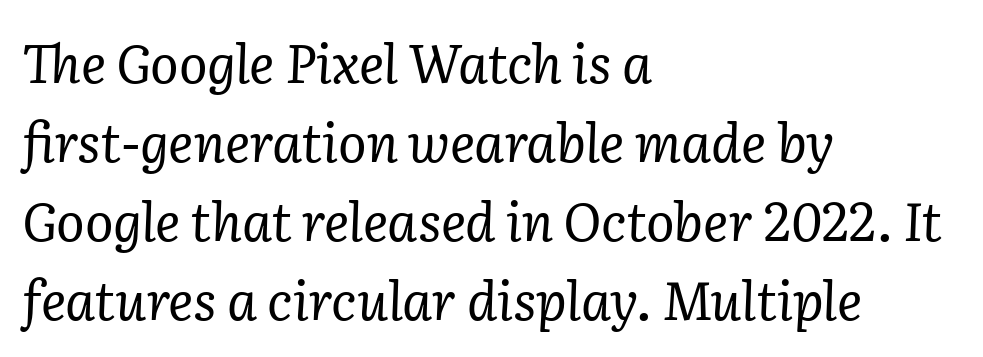
{"serif": "yes", "italic": "yes", "lean": "right", "slant_degrees": 2, "bold": "no", "weight": "regular", "width": "normal", "stroke_contrast": "low", "x_height": "medium", "monospaced": "no", "underline": "no", "align": "left", "line_spacing": "normal", "line_spacing_ratio": 1.49, "letter_spacing": "normal", "letter_spacing_em": 0.0, "glyph_px": 53}
